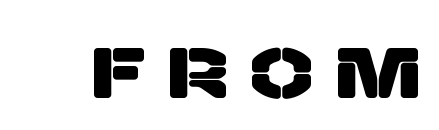
The image shows 72 px sans-serif type; set unusually wide letter spacing (+0.35 em), not underlined; low stroke contrast and a large x-height.
